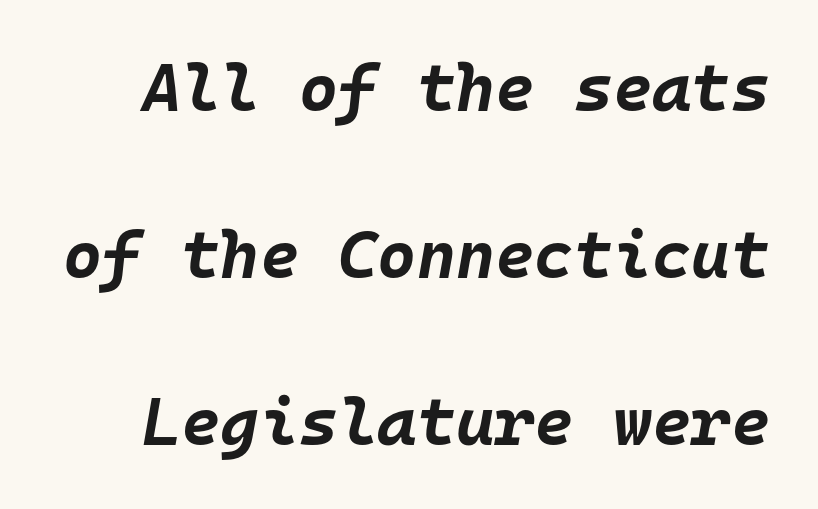
The image shows 67 px bold type, italic (leaning right), monospaced; set loose line spacing (2.49x), normal letter spacing, not underlined; low stroke contrast and a large x-height.
